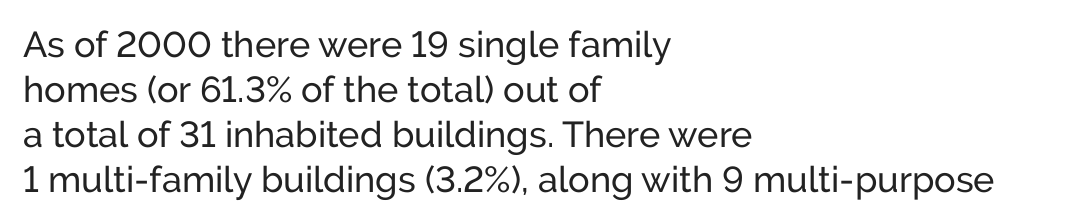
Q: Is the text bold? A: No.
Q: Is the text italic (slanted)? A: No, it is upright.
Q: Is the typeface a serif or a sans-serif typeface? A: Sans-serif.
Q: Is the text underlined? A: No.
Q: How is the paragraph aligned? A: Left-aligned.
Q: Is the spacing between letters normal or unusually wide? A: Normal.
Q: Is the spacing between lines tight, normal or loose? A: Normal.
Q: Width (condensed, normal, or wide)? A: Normal.
Q: Stroke contrast? A: Low.
Q: x-height? A: Medium.
Q: Monospaced? A: No.
